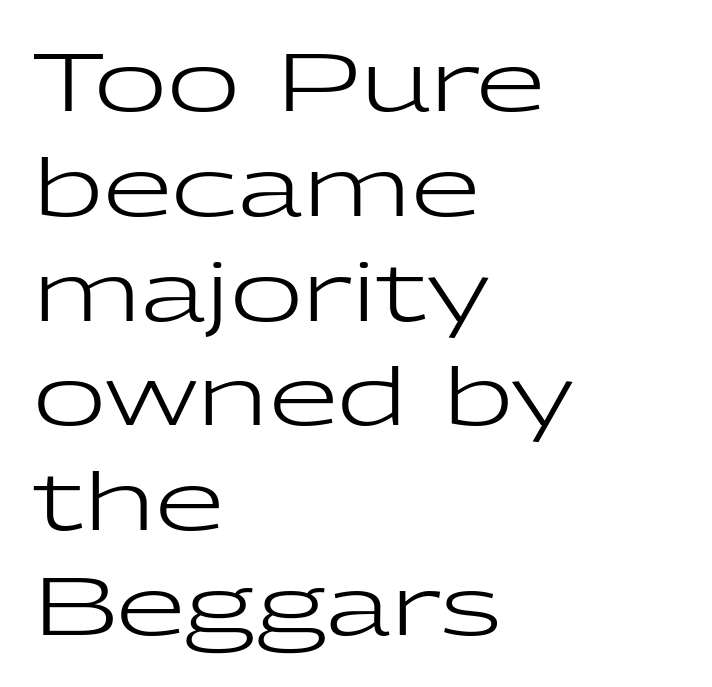
{"serif": "no", "italic": "no", "bold": "no", "weight": "regular", "width": "wide", "stroke_contrast": "low", "x_height": "medium", "monospaced": "no", "underline": "no", "align": "left", "line_spacing": "normal", "line_spacing_ratio": 1.31, "letter_spacing": "normal", "letter_spacing_em": 0.0, "glyph_px": 80}
